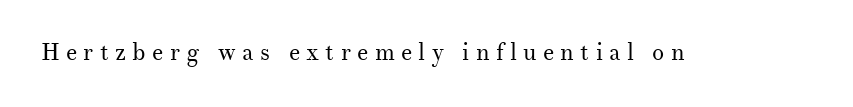
The lettering holds an erect, upright posture throughout. This is not heavy type; no bold has been used. The area under the type is left untouched. Between one letter and the next there's a generous, obvious gap.
